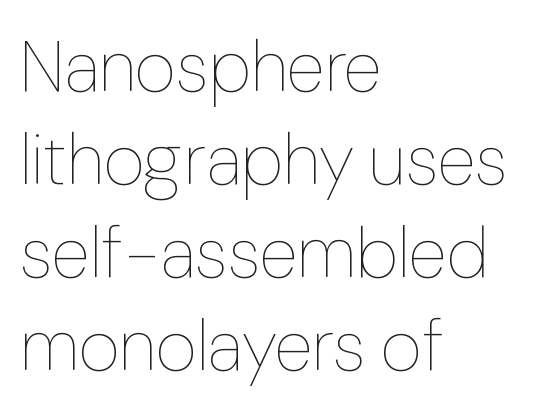
You could not count columns in this text — the font is proportionally spaced. The text block is weighted toward the left margin, trailing off unevenly rightward. Reading down the column, the eye jumps a familiar distance to each next line. Glyph-to-glyph distance matches everyday printed text.
